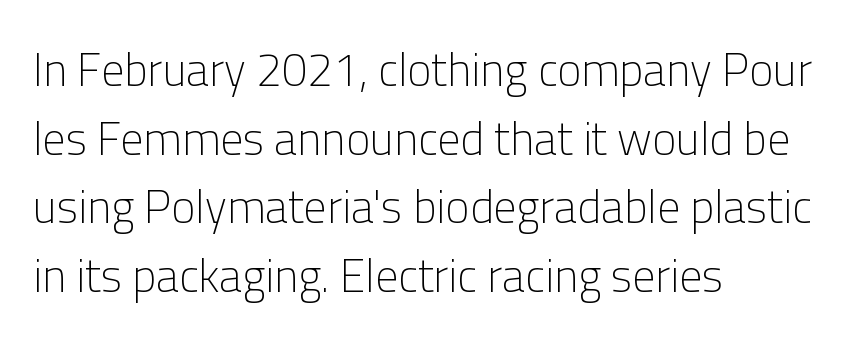
{"serif": "no", "italic": "no", "bold": "no", "weight": "light", "width": "normal", "stroke_contrast": "low", "x_height": "medium", "monospaced": "no", "underline": "no", "align": "left", "line_spacing": "normal", "line_spacing_ratio": 1.49, "letter_spacing": "normal", "letter_spacing_em": 0.0, "glyph_px": 46}
